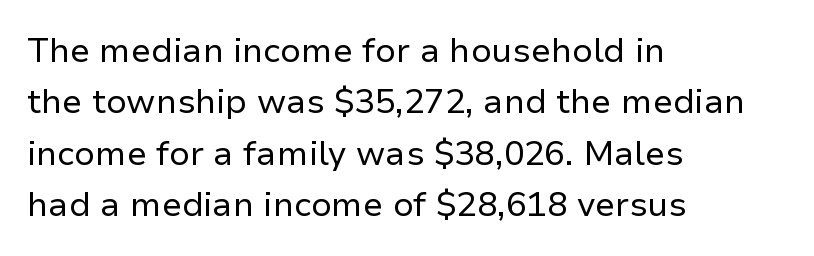
{"serif": "no", "italic": "no", "bold": "no", "weight": "regular", "width": "normal", "stroke_contrast": "low", "x_height": "medium", "monospaced": "no", "underline": "no", "align": "left", "line_spacing": "normal", "line_spacing_ratio": 1.51, "letter_spacing": "normal", "letter_spacing_em": 0.0, "glyph_px": 34}
